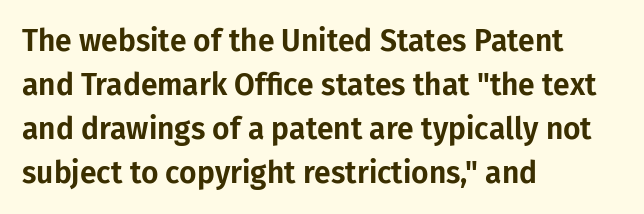
The zone under the glyphs is completely vacant. Nothing unusual about the tracking: characters are spaced as the font intends. Regular leading. Each letter keeps its own natural width here, so spacing adapts to shape.
